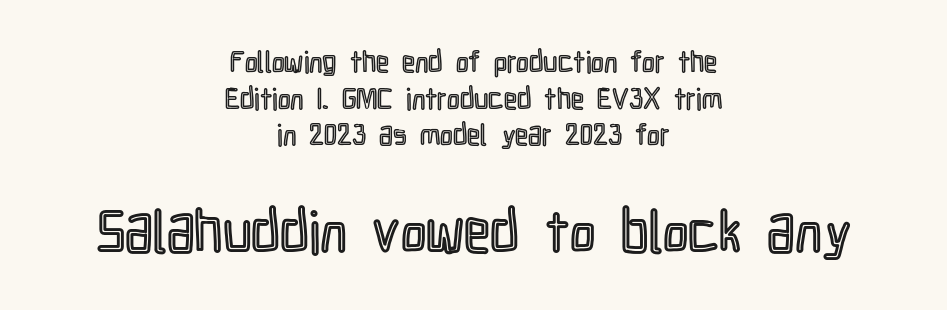
Q: Is the text italic (slanted)? A: No, it is upright.
Q: Is the text underlined? A: No.
Q: How is the paragraph aligned? A: Centered.
Q: Is the spacing between letters normal or unusually wide? A: Normal.
Q: Is the spacing between lines tight, normal or loose? A: Normal.
Q: Which block of text is set in a larger size, the first (top) or the second (bottom)? A: The second (bottom) one.
Q: Width (condensed, normal, or wide)? A: Condensed.
Q: x-height? A: Medium.
Q: Monospaced? A: No.
